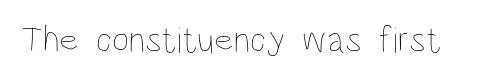
Only glyphs here, with clear space below each row. Is the stroke heavy? The answer is a plain regular-or-lighter. The type sits square on the baseline with zero lean. Do the characters align in a grid? No, the font is proportional. There is no visible air inserted between adjacent glyphs.
